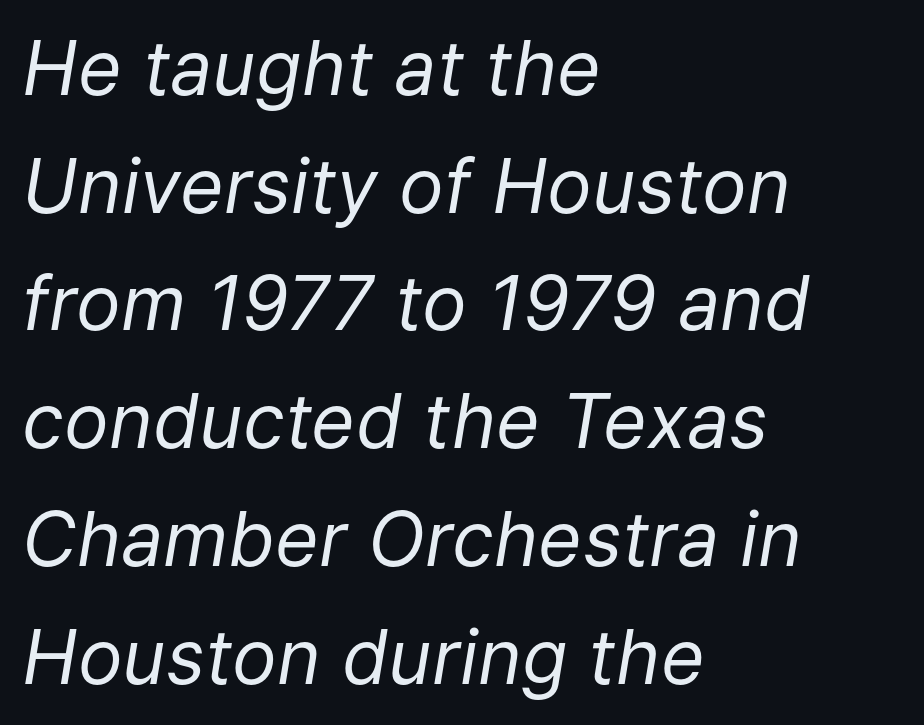
The image shows 75 px regular-weight type, italic (leaning right); set left-aligned, normal line spacing (1.57x), normal letter spacing, not underlined; low stroke contrast and a medium x-height.
